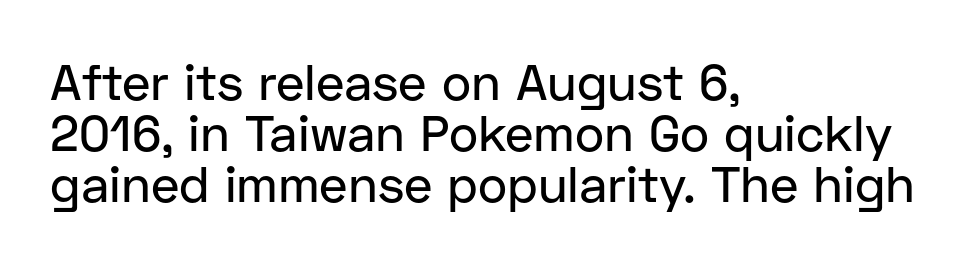
The rendering uses natural spacing where letterforms have individual widths. The glyphs in this specimen are sans serif. When letters stand straight like this, we call the style roman or upright. The horizontal fit of the characters is conventional and even. Has an underline been added? It has not. The compositor pushed each line to the left boundary.
